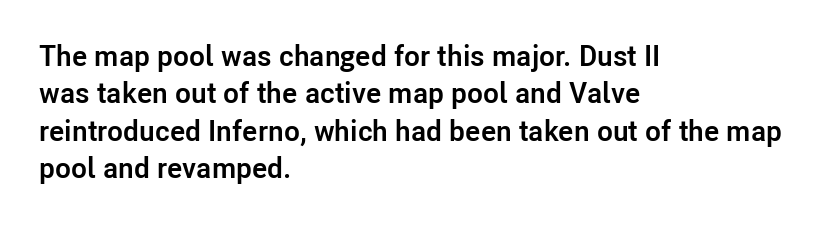
The image shows 29 px semibold sans-serif type, upright; set left-aligned, normal line spacing (1.29x), normal letter spacing, not underlined; low stroke contrast and a medium x-height.
